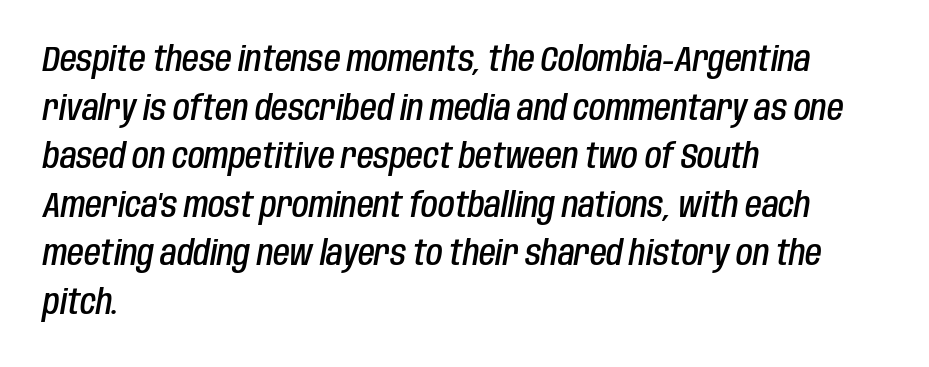
Q: Is the text bold? A: Semi-bold.
Q: Is the text italic (slanted)? A: Yes, it leans right by about 10 degrees.
Q: Is the text underlined? A: No.
Q: How is the paragraph aligned? A: Left-aligned.
Q: Is the spacing between letters normal or unusually wide? A: Normal.
Q: Is the spacing between lines tight, normal or loose? A: Normal.
Q: Width (condensed, normal, or wide)? A: Condensed.
Q: Stroke contrast? A: Low.
Q: x-height? A: Large.
Q: Monospaced? A: No.
